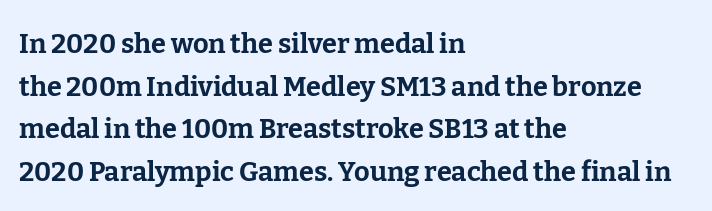
{"italic": "no", "bold": "yes", "underline": "no", "align": "left", "line_spacing": "normal", "line_spacing_ratio": 1.58, "letter_spacing": "normal", "letter_spacing_em": 0.0, "glyph_px": 27}
